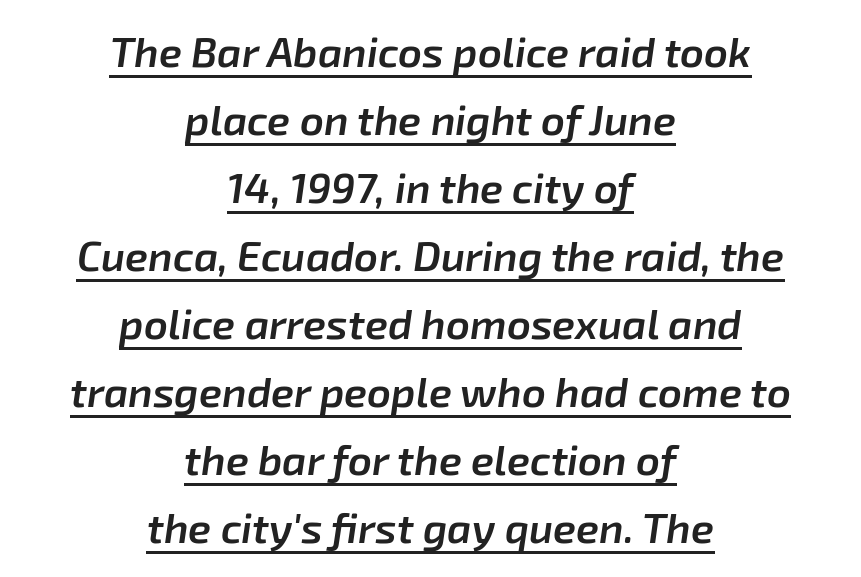
This sample has the flowing, uneven cadence of proportional lettering. Glyph-to-glyph distance matches everyday printed text. The typesetting leans somewhat heavy: a semibold. The rendering applies a slant to the glyphs. Quick note: interline space is typical.
